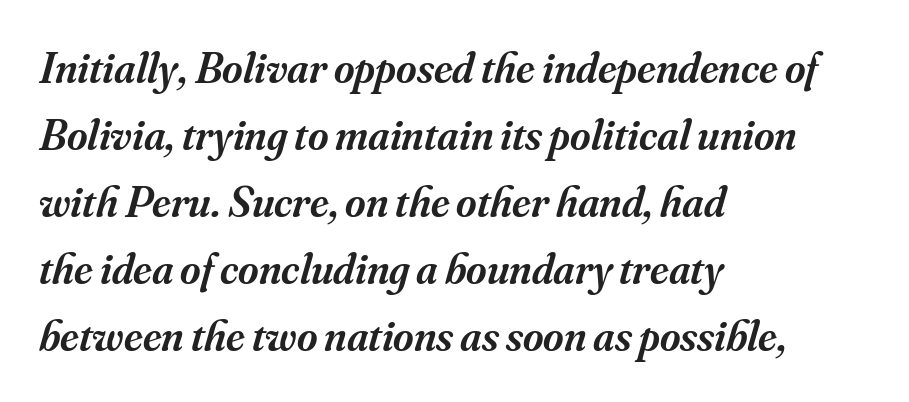
The image shows 44 px semibold serif type, italic (leaning right); set left-aligned, normal line spacing (1.52x), normal letter spacing, not underlined; medium stroke contrast and a small x-height.
